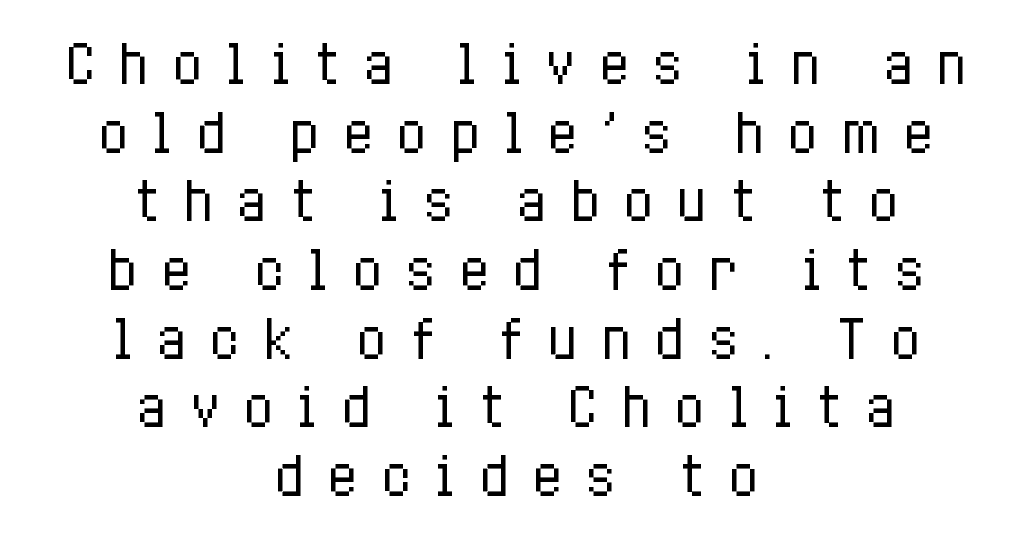
Think of a printed novel: that variable character pitch is what you see here. Each line is balanced around a shared central axis. Notice how descenders clear the ascenders below comfortably — that's standard leading. The letters are spread apart with noticeably loose tracking. The weight would be labelled regular, book, light, or lighter still. Posture: straight, roman, zero tilt.
